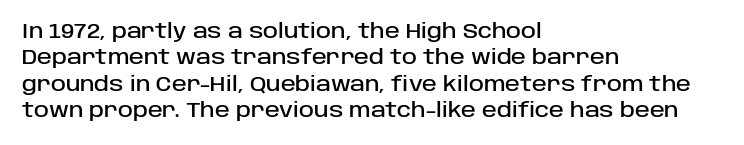
{"italic": "no", "underline": "no", "align": "left", "line_spacing": "normal", "line_spacing_ratio": 1.32, "letter_spacing": "normal", "letter_spacing_em": 0.0, "glyph_px": 20}
